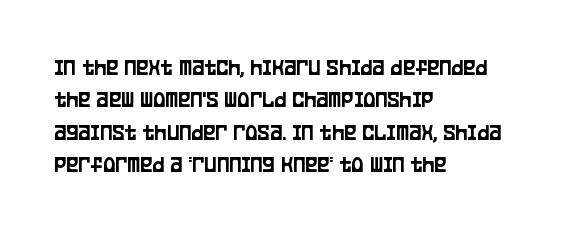
Rule under the text: the space is simply empty. Glyph-to-glyph distance matches everyday printed text. This block has exactly the height ordinary leading produces. Every character sits straight up, as roman type does. Teacher's note: observe the even left margin — that is flush-left alignment.
